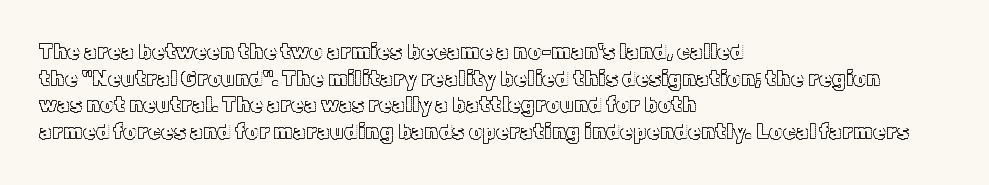
Q: Is the text italic (slanted)? A: No, it is upright.
Q: Is the text underlined? A: No.
Q: How is the paragraph aligned? A: Left-aligned.
Q: Is the spacing between letters normal or unusually wide? A: Normal.
Q: Is the spacing between lines tight, normal or loose? A: Normal.
